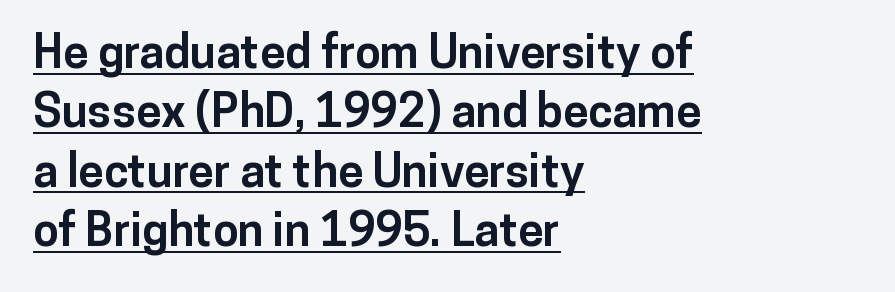
The image shows 46 px bold sans-serif type, upright; set left-aligned, normal line spacing (1.29x), normal letter spacing, underlined; low stroke contrast and a medium x-height.
